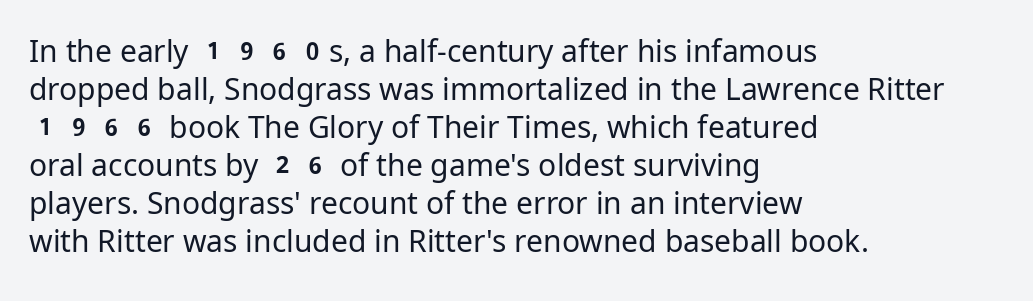
The image shows 30 px regular-weight sans-serif type, upright; set left-aligned, normal line spacing (1.27x), normal letter spacing, not underlined; low stroke contrast and a medium x-height.
